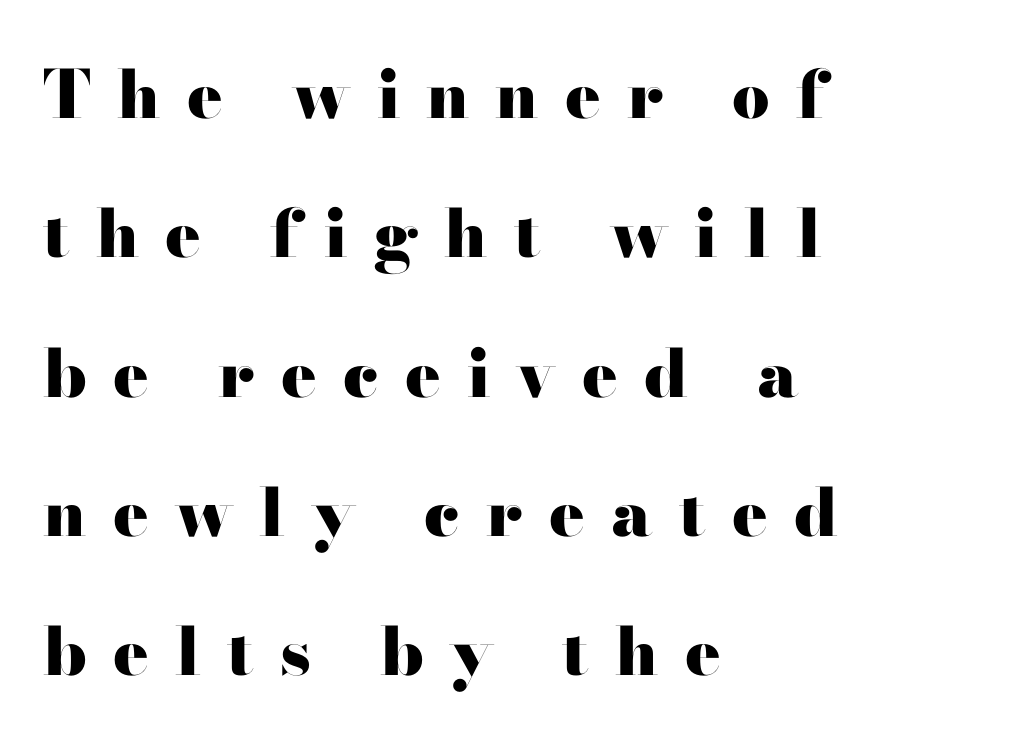
A classic flush-left, rag-right setting is used for this passage. Each new line begins a long way beneath the previous one. A bare baseline throughout the passage. The line texture is sparse and dotted thanks to wide tracking. These lines are rendered in a variable-pitch font.
